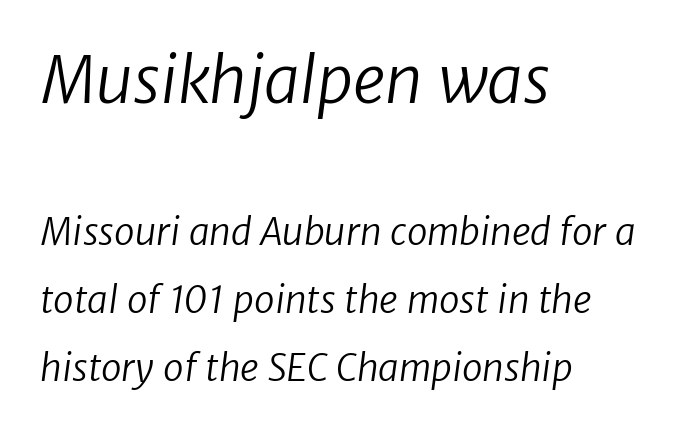
The image shows 64 px regular-weight sans-serif type; set left-aligned, line spacing 1.83x, normal letter spacing, not underlined; the first (top) block is 1.73x larger; low stroke contrast and a medium x-height.
